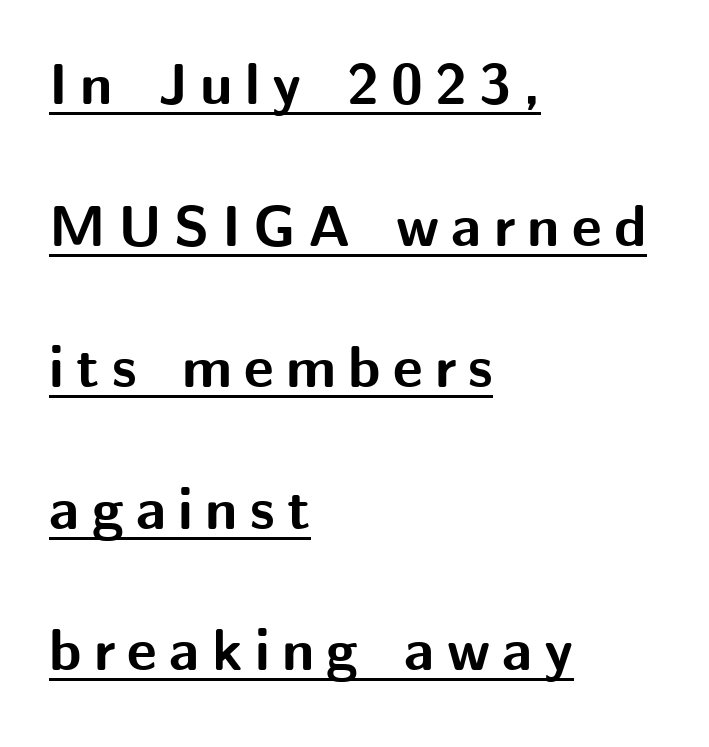
The image shows 58 px bold sans-serif type, upright; set left-aligned, loose line spacing (2.44x), unusually wide letter spacing (+0.21 em), underlined; medium stroke contrast and a medium x-height.
